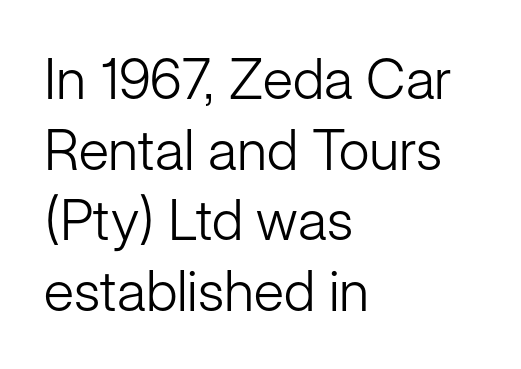
Q: Is the text bold? A: No.
Q: Is the text italic (slanted)? A: No, it is upright.
Q: Is the typeface a serif or a sans-serif typeface? A: Sans-serif.
Q: Is the text underlined? A: No.
Q: How is the paragraph aligned? A: Left-aligned.
Q: Is the spacing between letters normal or unusually wide? A: Normal.
Q: Is the spacing between lines tight, normal or loose? A: Normal.
Q: Width (condensed, normal, or wide)? A: Normal.
Q: Stroke contrast? A: Low.
Q: x-height? A: Medium.
Q: Monospaced? A: No.
